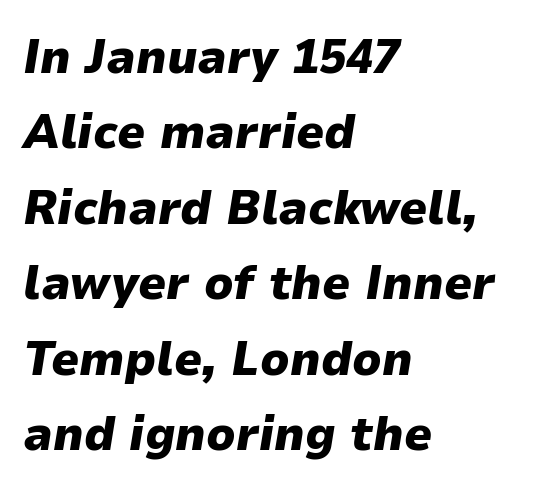
Heavy, bold letterforms. Posture: slanted. Left-aligned paragraph, ragged on the right. What's the leading like? Ordinary, nothing unusual. Descenders hang freely into open space. Proportional: the letters do not fall into vertical columns.
